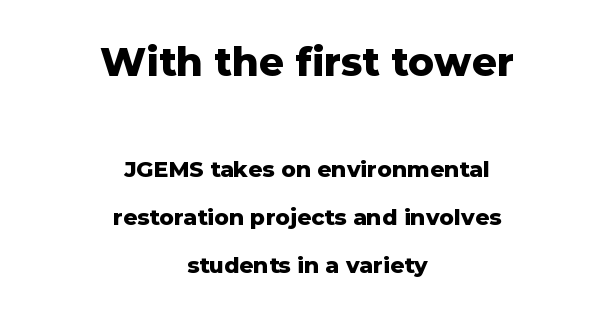
The image shows 39 px heavy sans-serif type, upright; set centered, loose line spacing (2.19x), normal letter spacing, not underlined; the first (top) block is 1.77x larger; low stroke contrast and a medium x-height.
